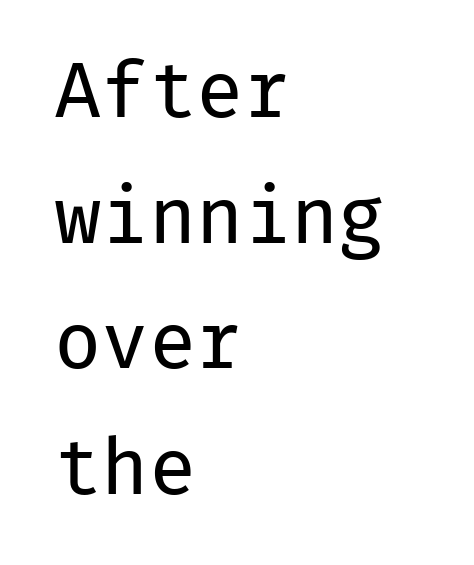
{"serif": "no", "italic": "no", "bold": "no", "weight": "regular", "width": "normal", "stroke_contrast": "low", "x_height": "medium", "monospaced": "yes", "underline": "no", "align": "left", "line_spacing": "normal", "line_spacing_ratio": 1.59, "letter_spacing": "normal", "letter_spacing_em": 0.0, "glyph_px": 79}
